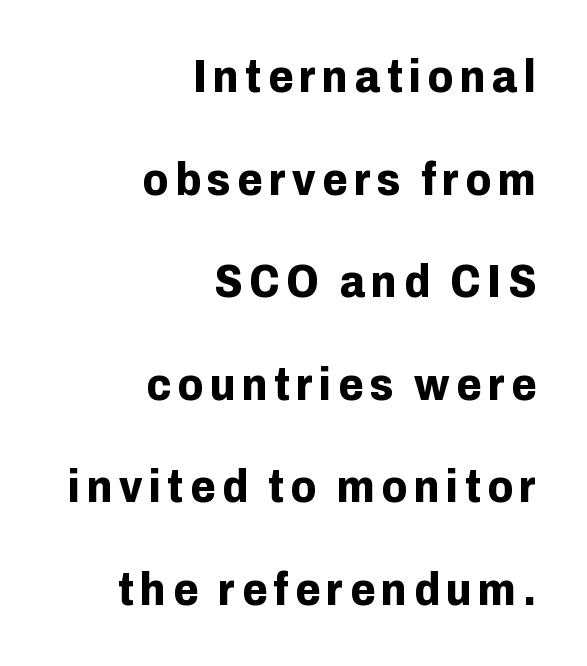
Stroke terminals: plain, sans-serif. Underlining? Definitely not there. The rag falls on the left side of this text block. Here the designer chose a conventional face with non-uniform glyph widths. The leading is generous, giving the passage an open texture. Does the lettering tilt? It doesn't — this is upright.
